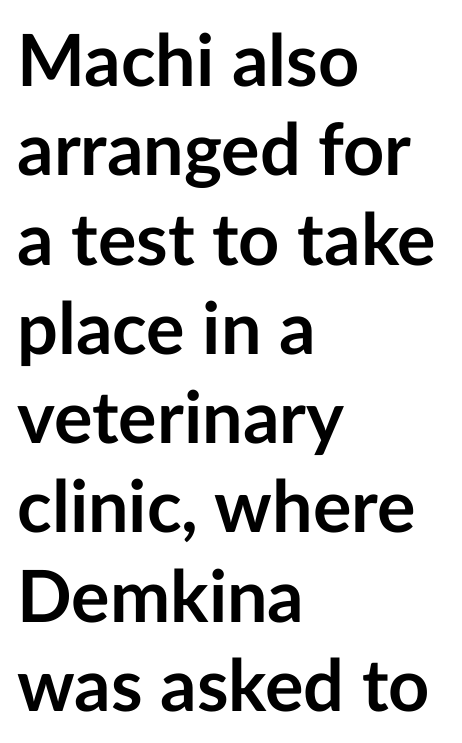
These lines are rendered in a variable-pitch font. Beneath every word, the page is bare. The line texture is even and compact thanks to regular tracking. Chunky letters — that's bold for sure. Horizontal alignment here is leftward, the default for most running prose.
